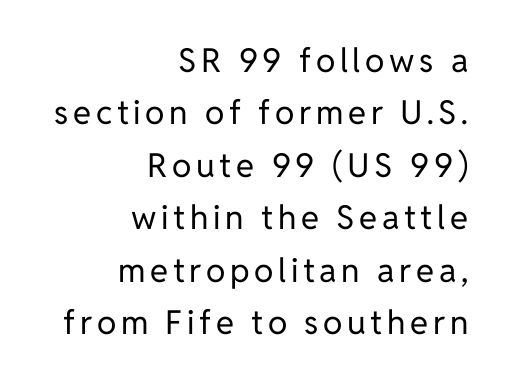
The image shows 33 px regular-weight sans-serif type, upright; set right-aligned, normal line spacing (1.59x), not underlined; low stroke contrast and a medium x-height.
